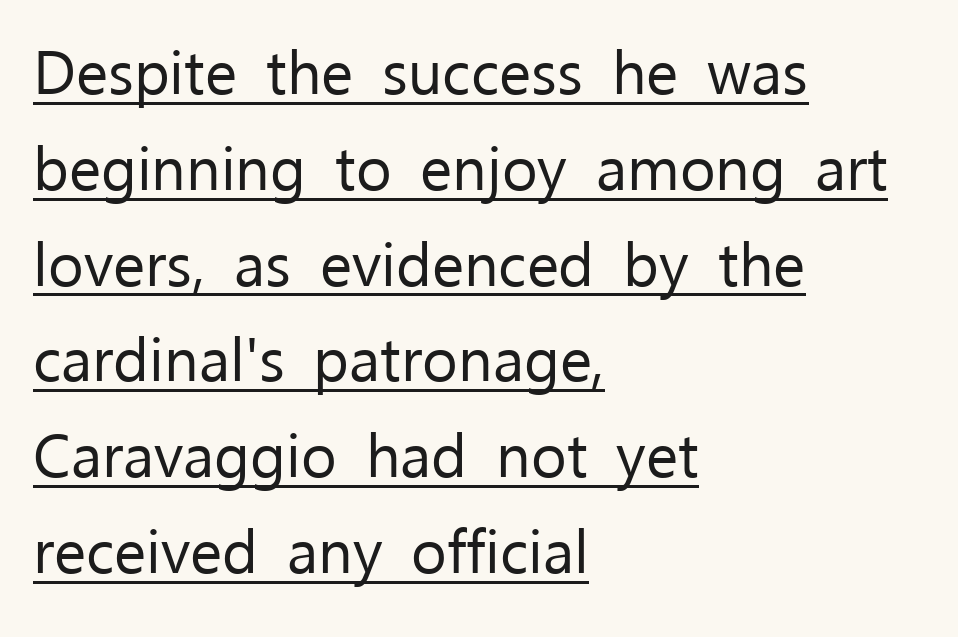
You can tell it's not italic because the verticals are truly vertical. A typesetter would call this zero additional tracking. Weight: not bold — regular or lighter. In terms of letterform style, serifs are entirely absent. Each line starts at the same left margin while the right side varies. Looks like regular typesetting: each glyph gets only the width it needs.
